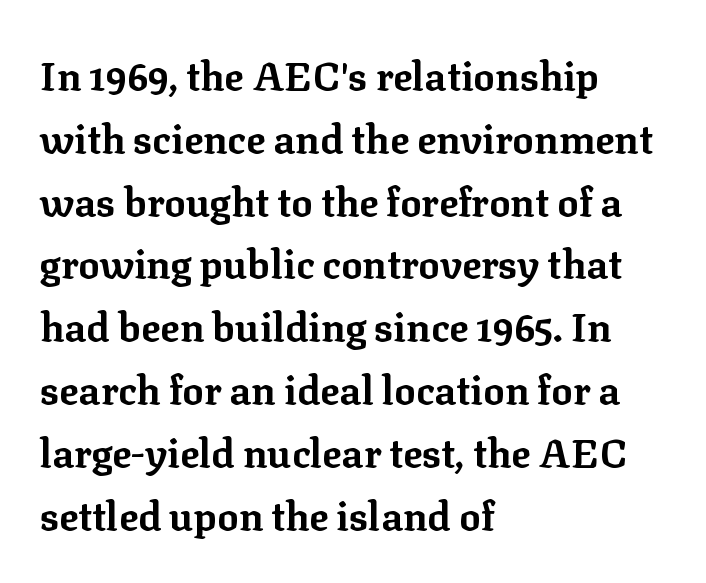
{"serif": "yes", "italic": "no", "bold": "yes", "weight": "bold", "width": "normal", "stroke_contrast": "low", "x_height": "medium", "monospaced": "no", "underline": "no", "align": "left", "line_spacing": "normal", "line_spacing_ratio": 1.57, "letter_spacing": "normal", "letter_spacing_em": 0.0, "glyph_px": 40}
